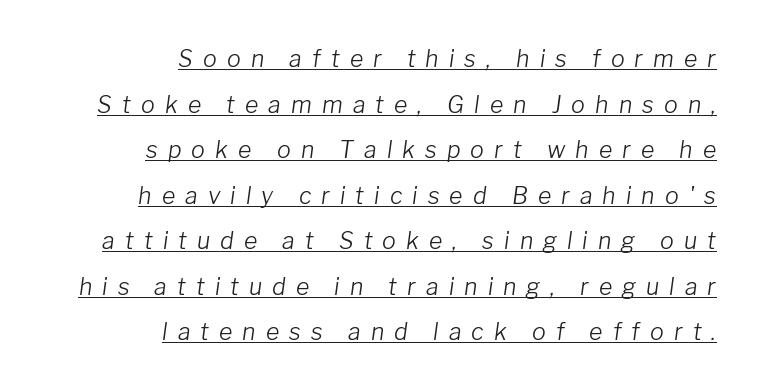
The image shows 23 px text type, italic (leaning right); set right-aligned, loose line spacing (1.98x), unusually wide letter spacing (+0.44 em), underlined.
